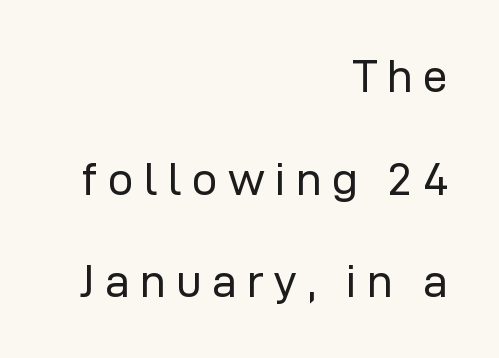
The image shows 45 px regular-weight sans-serif type, upright; set right-aligned, loose line spacing (2.28x), unusually wide letter spacing (+0.23 em), not underlined; low stroke contrast and a medium x-height.
